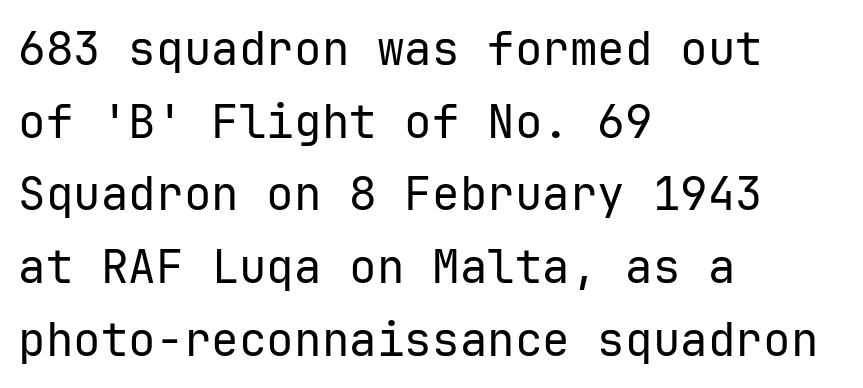
The image shows 46 px regular-weight sans-serif type, upright, monospaced; set left-aligned, normal line spacing (1.58x), normal letter spacing, not underlined; low stroke contrast and a medium x-height.
